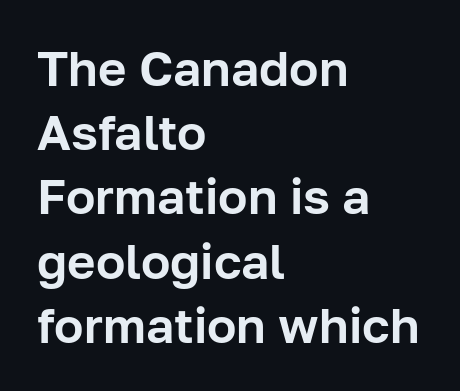
The lines sit at an ordinary, default distance from one another. Reading down the block, your eye returns to a fixed left position each line. Looks like regular typesetting: each glyph gets only the width it needs. Every character sits straight up, as roman type does. Tracking value appears to be zero — textbook default spacing.
